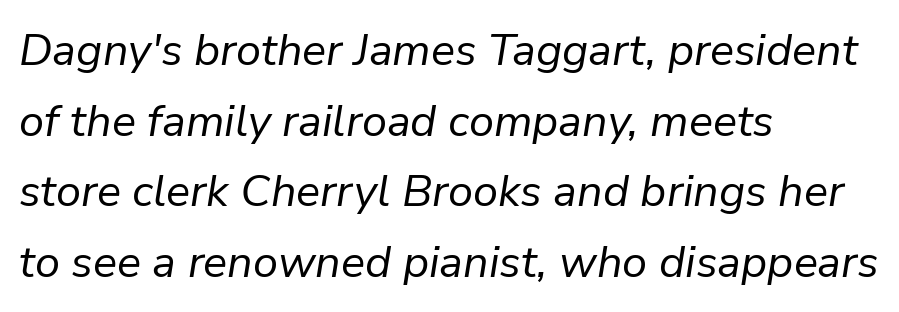
The image shows 45 px regular-weight type, italic (leaning right); set left-aligned, normal line spacing (1.57x), normal letter spacing, not underlined; low stroke contrast and a medium x-height.
